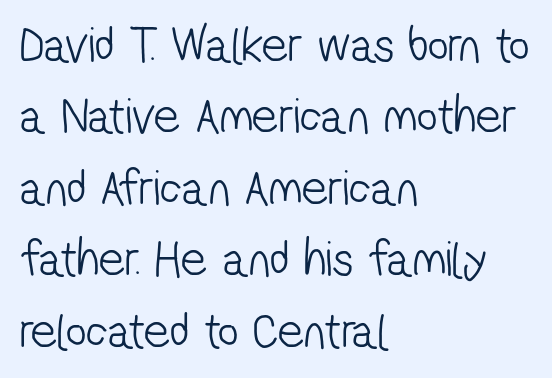
Q: Is the text bold? A: No.
Q: Is the typeface a serif or a sans-serif typeface? A: Sans-serif.
Q: Is the text underlined? A: No.
Q: How is the paragraph aligned? A: Left-aligned.
Q: Is the spacing between letters normal or unusually wide? A: Normal.
Q: Is the spacing between lines tight, normal or loose? A: Normal.
Q: Width (condensed, normal, or wide)? A: Condensed.
Q: Stroke contrast? A: Low.
Q: x-height? A: Medium.
Q: Monospaced? A: No.
